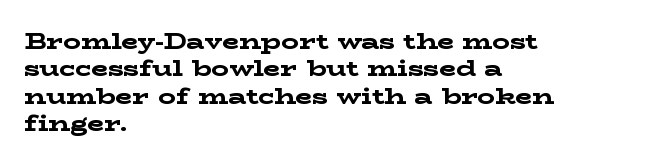
The image shows 22 px bold type, upright; set left-aligned, normal line spacing (1.25x), normal letter spacing, not underlined.
